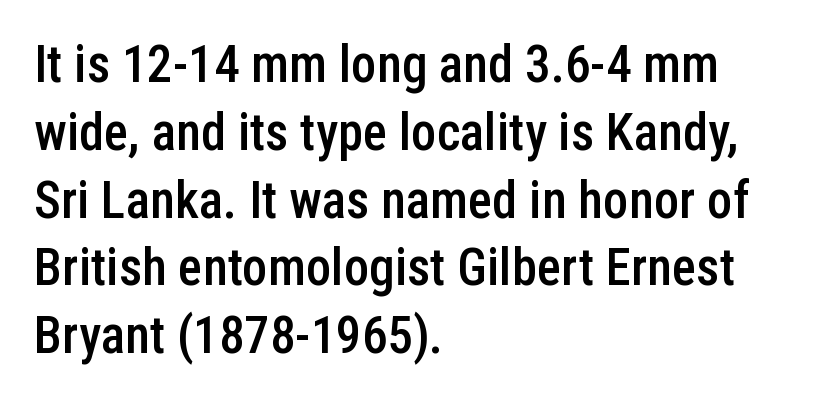
Q: Is the text bold? A: Semi-bold.
Q: Is the text italic (slanted)? A: No, it is upright.
Q: Is the typeface a serif or a sans-serif typeface? A: Sans-serif.
Q: Is the text underlined? A: No.
Q: How is the paragraph aligned? A: Left-aligned.
Q: Is the spacing between letters normal or unusually wide? A: Normal.
Q: Is the spacing between lines tight, normal or loose? A: Normal.
Q: Width (condensed, normal, or wide)? A: Condensed.
Q: Stroke contrast? A: Low.
Q: x-height? A: Medium.
Q: Monospaced? A: No.
